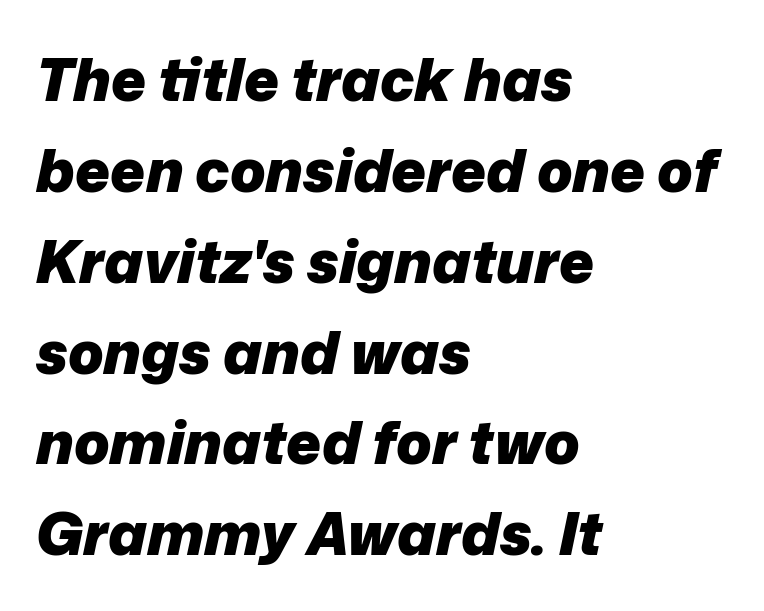
The passage is arranged the way most books set body copy — flush left. Heavy, bold letterforms. Nothing unusual about the tracking: characters are spaced as the font intends. This sample keeps an unexceptional amount of space between lines. Honestly, there is no underline to notice here at all.
